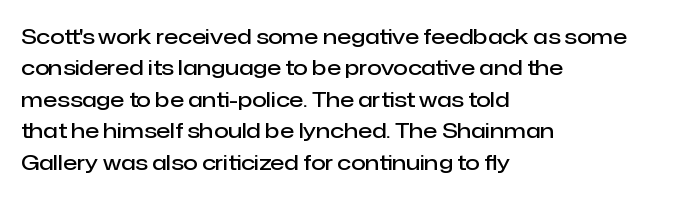
Q: Is the text bold? A: Semi-bold.
Q: Is the text italic (slanted)? A: No, it is upright.
Q: Is the text underlined? A: No.
Q: How is the paragraph aligned? A: Left-aligned.
Q: Is the spacing between letters normal or unusually wide? A: Normal.
Q: Is the spacing between lines tight, normal or loose? A: Normal.
